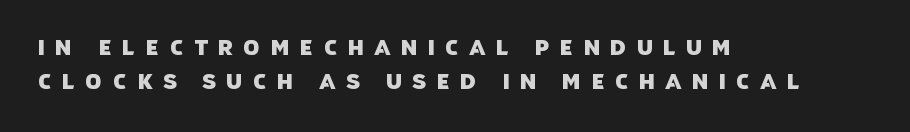
One-word summary of the alignment: left. Is there much room between lines? A standard amount, neither cramped nor airy. Each word looks stretched out because of the extra space between its letters. The specimen omits any rule beneath the text block's lines.
